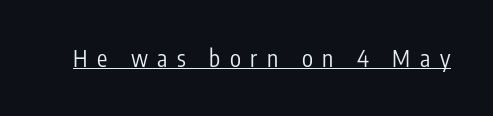
Q: Is the text bold? A: No.
Q: Is the text italic (slanted)? A: No, it is upright.
Q: Is the text underlined? A: Yes.
Q: Is the spacing between letters normal or unusually wide? A: Unusually wide.
